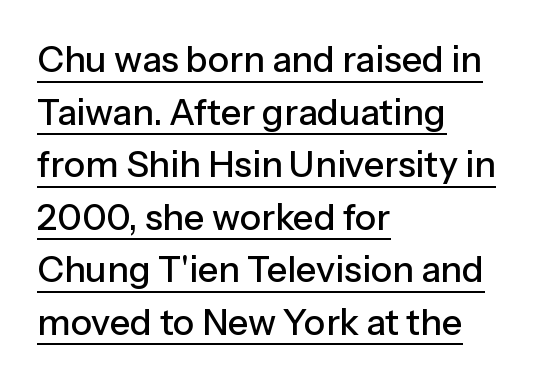
Unlike a traditional serif, this face leaves its strokes unadorned. Where is the straight margin? On the left. Words appear dense and cohesive because spacing is normal. This block has exactly the height ordinary leading produces.
